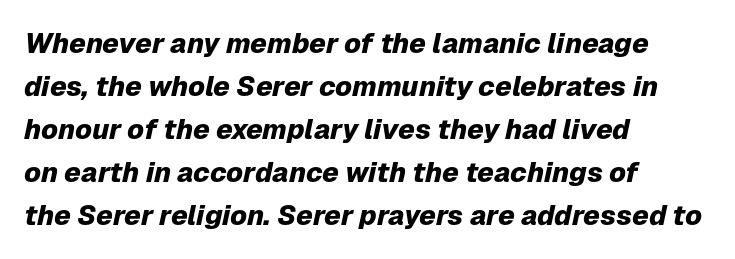
The image shows 28 px heavy type, italic (leaning right); set left-aligned, normal line spacing (1.54x), normal letter spacing, not underlined; low stroke contrast and a medium x-height.
